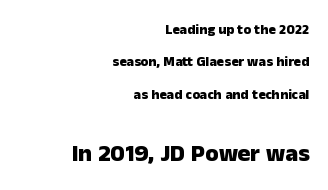
{"italic": "no", "bold": "yes", "underline": "no", "align": "right", "line_spacing": "loose", "line_spacing_ratio": 2.32, "letter_spacing": "normal", "letter_spacing_em": 0.0, "larger_block": "second", "size_ratio": 1.71, "glyph_px": 24}
